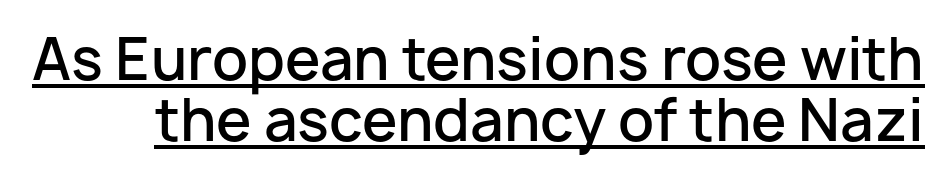
{"serif": "no", "italic": "no", "bold": "semi", "weight": "semibold", "width": "normal", "stroke_contrast": "low", "x_height": "medium", "monospaced": "no", "underline": "yes", "line_spacing": "tight", "line_spacing_ratio": 1.07, "letter_spacing": "normal", "letter_spacing_em": 0.0, "glyph_px": 57}
